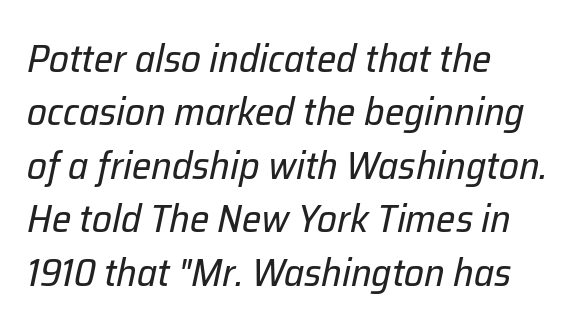
Notice how descenders clear the ascenders below comfortably — that's standard leading. Proportional: the letters do not fall into vertical columns. When letters slant like this, we call the style italic. Which margin do the lines hug? The left one — the right edge is uneven.
